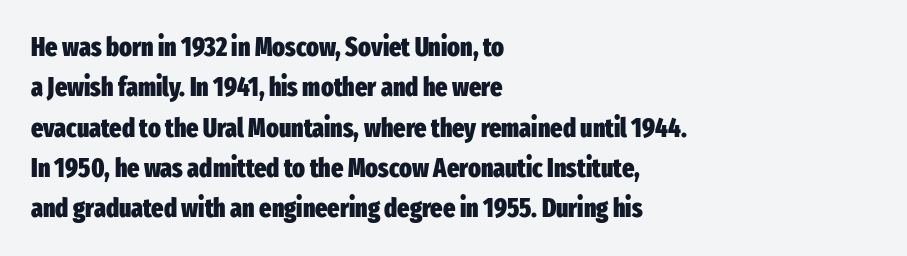
The image shows 26 px bold type, upright; set left-aligned, normal line spacing (1.55x), normal letter spacing, not underlined.
